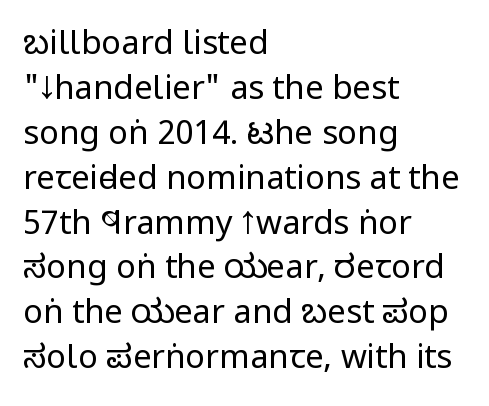
Reading down the column, the eye jumps a familiar distance to each next line. Think standard paragraph weight, or any step lighter than that. Note the varied advance widths — an 'i' is clearly narrower than an 'm'. It's the straight-up-and-down kind of type. The gaps between neighbouring characters are ordinary and unremarkable.
